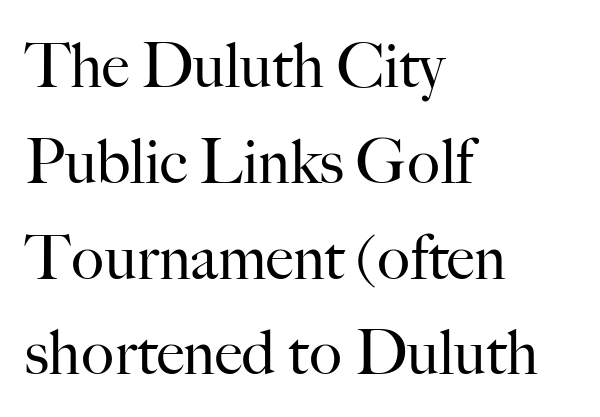
These lines were composed using upright roman letters. The specimen omits any rule beneath the text block's lines. Bold? No — there's no thickening of the strokes. Serif or sans? Serif — the stroke terminals have little feet.
